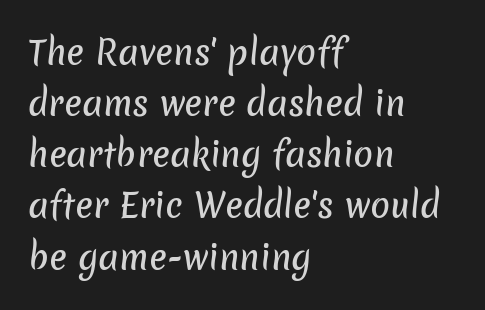
Q: Is the typeface a serif or a sans-serif typeface? A: Sans-serif.
Q: Is the text underlined? A: No.
Q: How is the paragraph aligned? A: Left-aligned.
Q: Is the spacing between letters normal or unusually wide? A: Normal.
Q: Is the spacing between lines tight, normal or loose? A: Normal.
Q: Width (condensed, normal, or wide)? A: Normal.
Q: Stroke contrast? A: Low.
Q: x-height? A: Medium.
Q: Monospaced? A: No.
